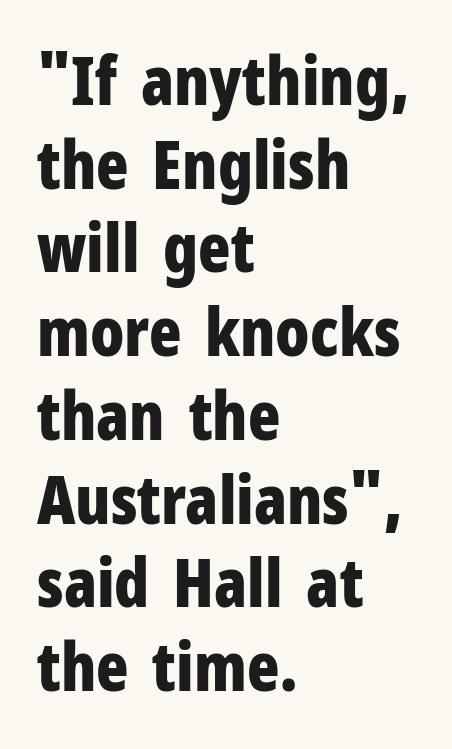
Q: Is the text bold? A: Yes.
Q: Is the text italic (slanted)? A: No, it is upright.
Q: Is the typeface a serif or a sans-serif typeface? A: Sans-serif.
Q: Is the text underlined? A: No.
Q: How is the paragraph aligned? A: Left-aligned.
Q: Is the spacing between letters normal or unusually wide? A: Normal.
Q: Is the spacing between lines tight, normal or loose? A: Normal.
Q: Width (condensed, normal, or wide)? A: Condensed.
Q: Stroke contrast? A: Low.
Q: x-height? A: Medium.
Q: Monospaced? A: No.
